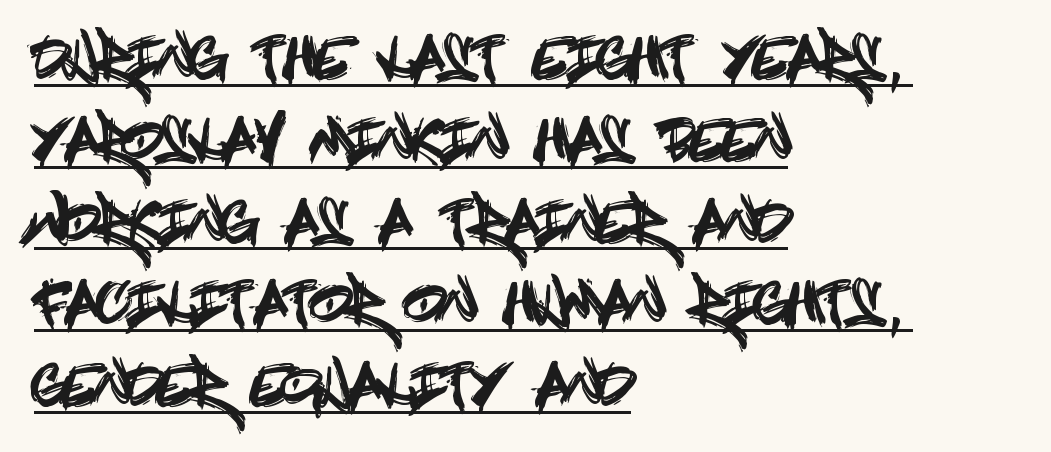
The image shows 56 px condensed sans-serif type; set left-aligned, normal line spacing (1.46x), normal letter spacing, underlined; a large x-height.
